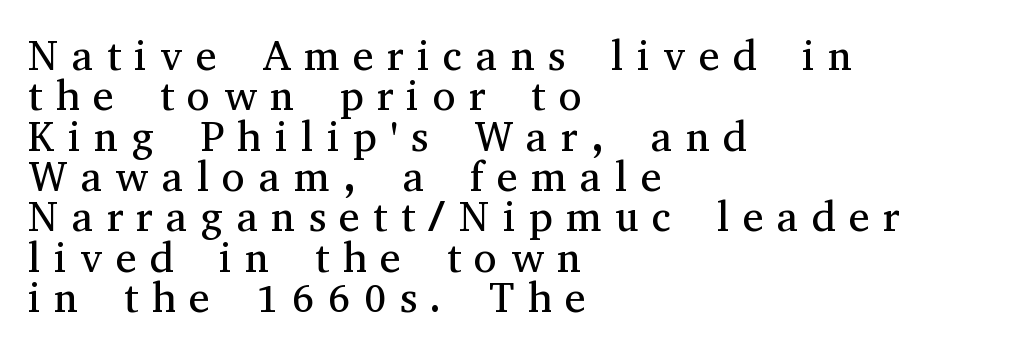
The passage shown stacks its lines with hardly any gap. Here the designer chose a conventional face with non-uniform glyph widths. Words appear elongated and porous because spacing is wide. A roman cut, with each character standing at attention. In terms of letterform style, serifs are clearly present.
